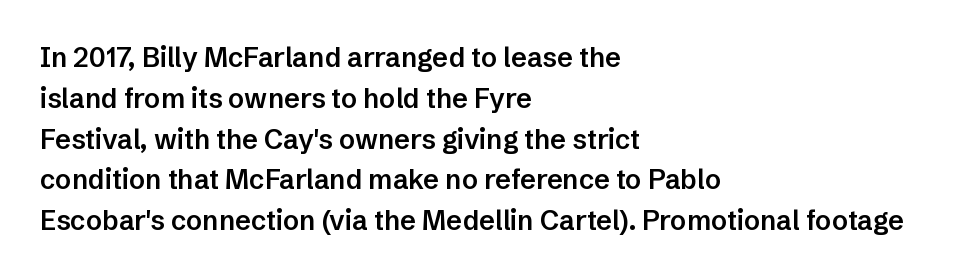
Compared with a centered layout, this one pins lines to the left instead. Compared with typical paragraphs, the rows here are spaced about the same. You can tell it's not italic because the verticals are truly vertical. Bare-footed words on every line. A fair bit of extra ink — the face is semibold, not bold.
